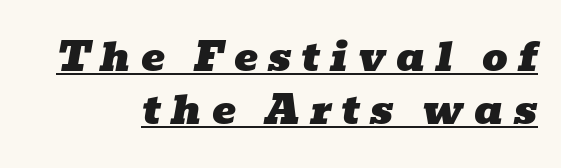
Glance below the letters and you will spot a drawn line. I'd call this a serif setting — the letters wear small feet. Interline gaps are of average width in this sample. Leftover space on each line is placed entirely before the opening word. Caption: expanded tracking, letters set apart.
